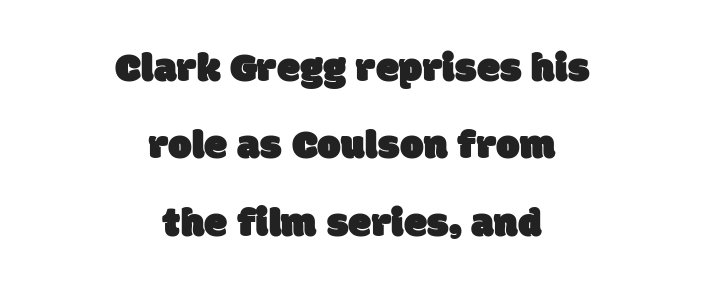
The image shows 42 px sans-serif type; set centered, line spacing 1.84x, normal letter spacing, not underlined; low stroke contrast and a large x-height.
